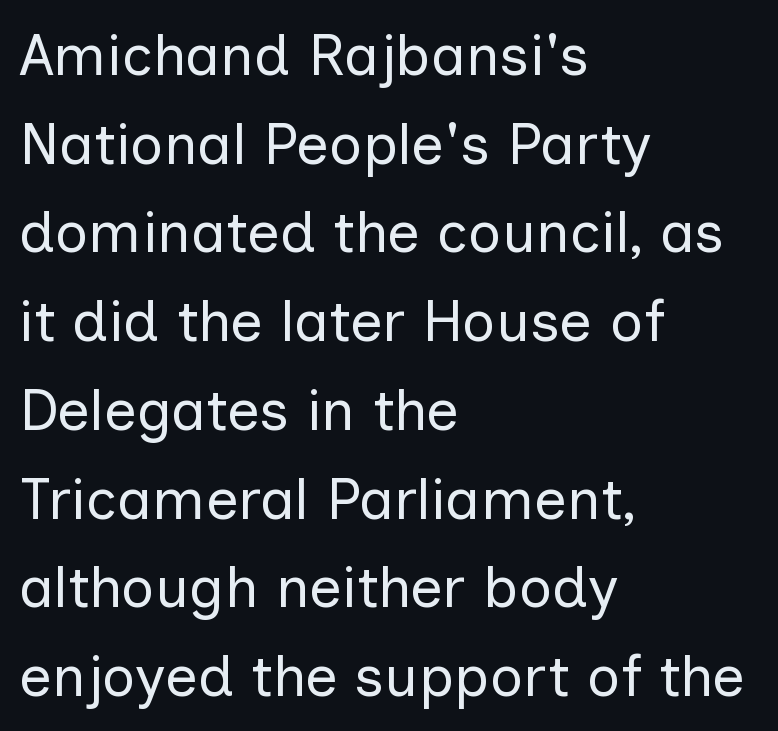
Q: Is the text bold? A: No.
Q: Is the text italic (slanted)? A: No, it is upright.
Q: Is the typeface a serif or a sans-serif typeface? A: Sans-serif.
Q: Is the text underlined? A: No.
Q: How is the paragraph aligned? A: Left-aligned.
Q: Is the spacing between letters normal or unusually wide? A: Normal.
Q: Is the spacing between lines tight, normal or loose? A: Normal.
Q: Width (condensed, normal, or wide)? A: Normal.
Q: Stroke contrast? A: Low.
Q: x-height? A: Medium.
Q: Monospaced? A: No.
